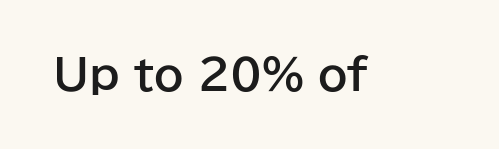
Q: Is the text bold? A: Yes.
Q: Is the text italic (slanted)? A: No, it is upright.
Q: Is the typeface a serif or a sans-serif typeface? A: Sans-serif.
Q: Is the text underlined? A: No.
Q: Is the spacing between letters normal or unusually wide? A: Normal.
Q: Width (condensed, normal, or wide)? A: Normal.
Q: Stroke contrast? A: Low.
Q: x-height? A: Medium.
Q: Monospaced? A: No.
